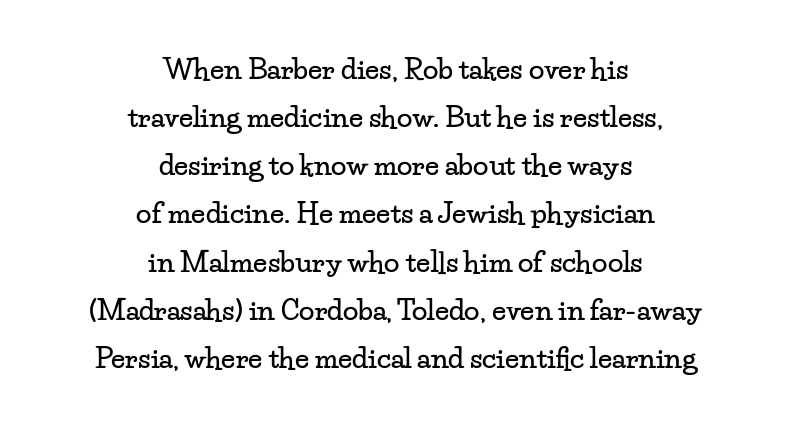
The image shows 28 px wide serif type, upright; set centered, line spacing 1.72x, normal letter spacing, not underlined; low stroke contrast and a small x-height.
